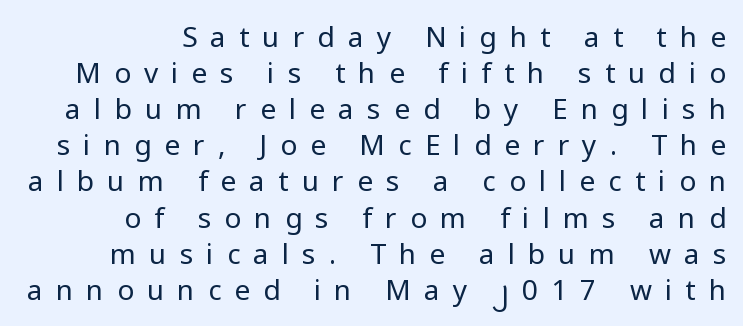
You could not count columns in this text — the font is proportionally spaced. No heavy texture on the line: the type isn't bold. These lines stack with their right ends in a neat column. This is the regular roman posture of the typeface. The letterforms stand isolated, each surrounded by extra space. Look at the bottom of the vertical strokes: they stop flat, with no serifs.
